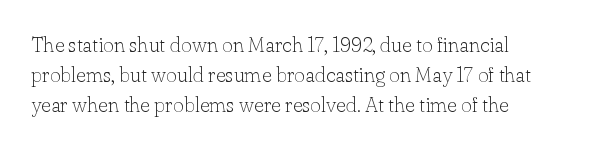
The image shows 21 px text type, upright; set normal line spacing (1.43x), normal letter spacing, not underlined.
